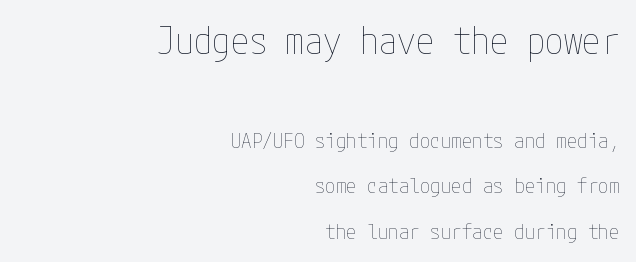
{"italic": "no", "bold": "no", "weight": "thin", "width": "condensed", "stroke_contrast": "low", "x_height": "medium", "underline": "no", "align": "right", "line_spacing": "loose", "line_spacing_ratio": 2.17, "letter_spacing": "normal", "letter_spacing_em": 0.0, "larger_block": "first", "size_ratio": 1.76, "glyph_px": 37}
